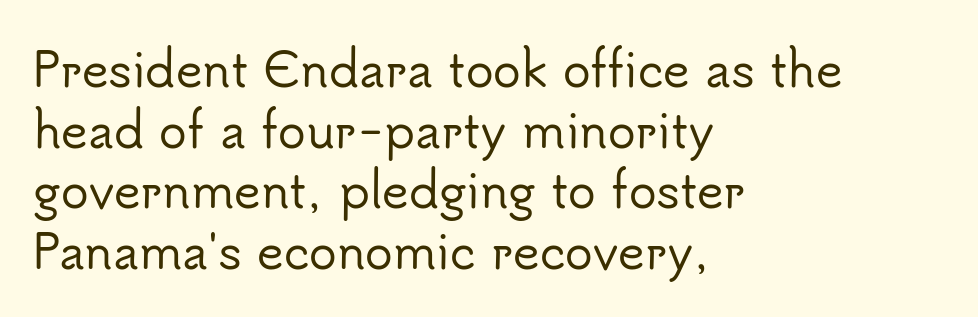
Italic? Not at all — the glyphs are vertical. Alignment: flush left. Each letter keeps its own natural width here, so spacing adapts to shape. Decoration check: the copy has no underline.
